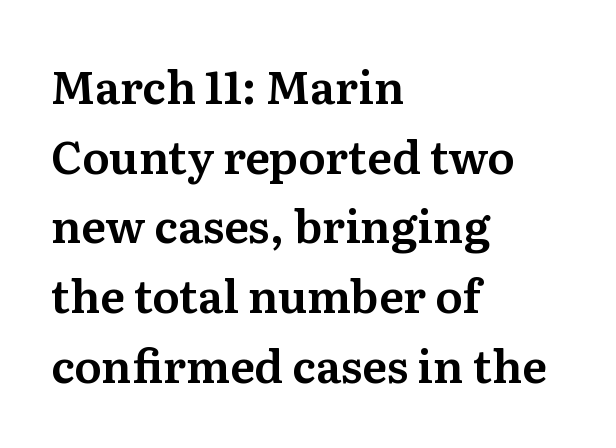
These lines are composed in type with serifs. The letters stand straight up with perfectly vertical stems. Underline: absent. Layout note: lines flush left. Students, observe: this is what conventionally led text looks like. The rendering keeps characters at their native spacing.
